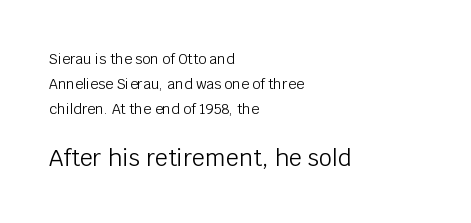
{"italic": "no", "bold": "no", "underline": "no", "align": "left", "line_spacing_ratio": 1.78, "letter_spacing": "normal", "letter_spacing_em": 0.0, "larger_block": "second", "size_ratio": 1.64, "glyph_px": 23}
